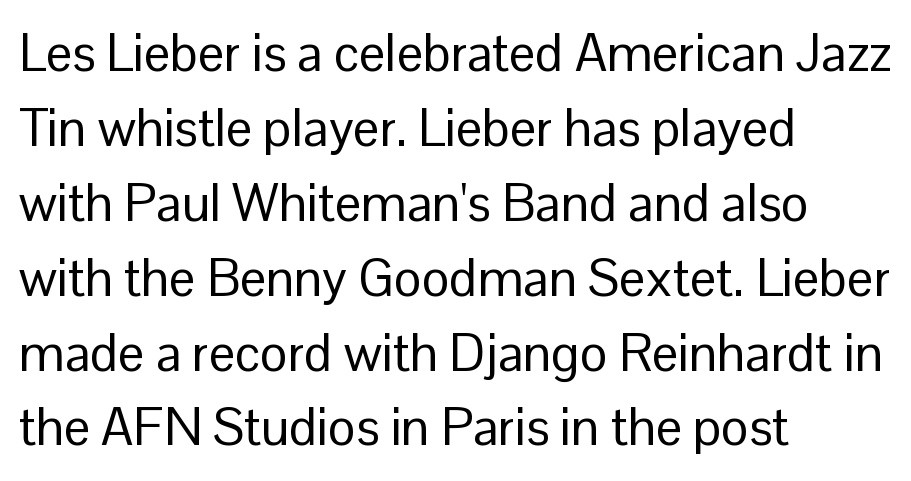
Q: Is the text bold? A: No.
Q: Is the text italic (slanted)? A: No, it is upright.
Q: Is the typeface a serif or a sans-serif typeface? A: Sans-serif.
Q: Is the text underlined? A: No.
Q: How is the paragraph aligned? A: Left-aligned.
Q: Is the spacing between letters normal or unusually wide? A: Normal.
Q: Is the spacing between lines tight, normal or loose? A: Normal.
Q: Width (condensed, normal, or wide)? A: Normal.
Q: Stroke contrast? A: Low.
Q: x-height? A: Medium.
Q: Monospaced? A: No.
